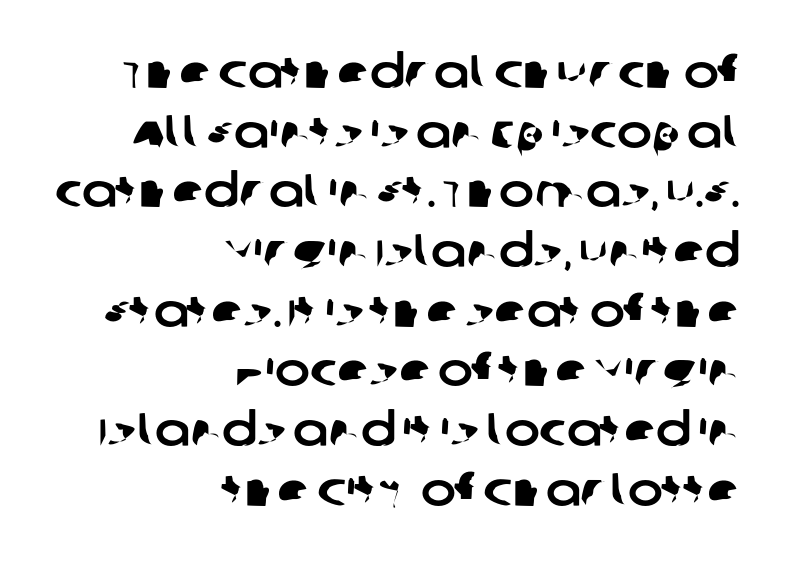
The image shows 47 px sans-serif type; set right-aligned, normal line spacing (1.27x), normal letter spacing, not underlined; low stroke contrast and a large x-height.
